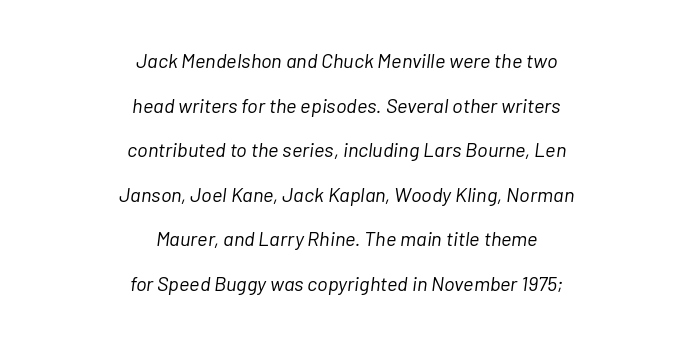
Q: Is the text bold? A: No.
Q: Is the text italic (slanted)? A: Yes, it leans right by about 7 degrees.
Q: Is the text underlined? A: No.
Q: How is the paragraph aligned? A: Centered.
Q: Is the spacing between letters normal or unusually wide? A: Normal.
Q: Is the spacing between lines tight, normal or loose? A: Loose.
